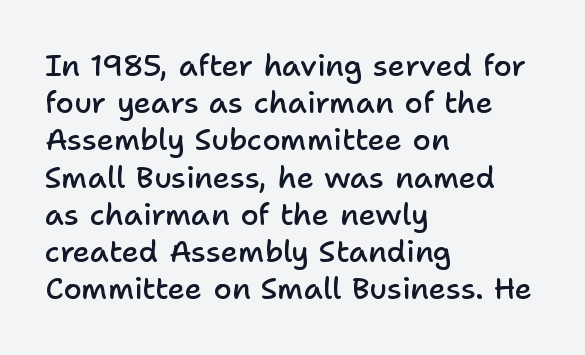
Letterform terminals end flat and unadorned throughout the passage. Line beginnings align vertically; line endings do not. Proportional: the letters do not fall into vertical columns. The specimen omits any rule beneath the text block's lines. These lines keep a tight, regular rhythm from letter to letter.
